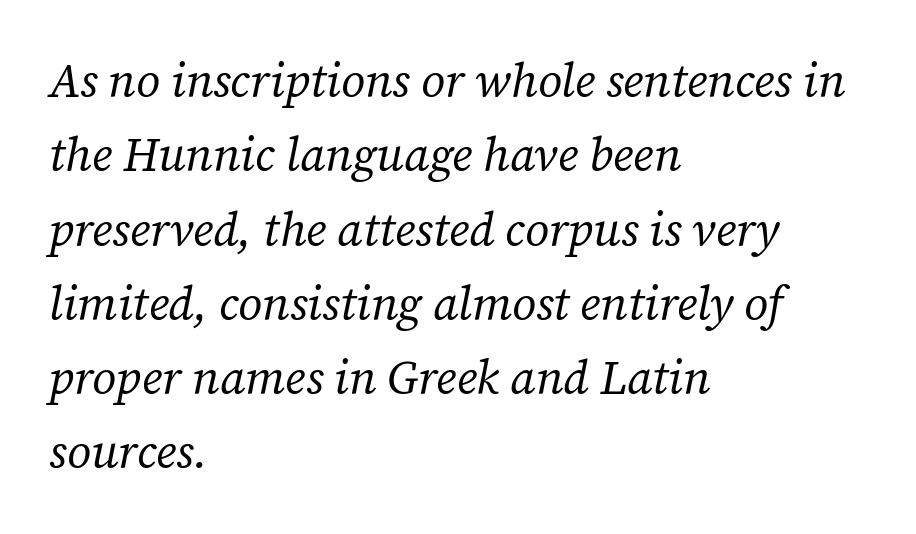
The image shows 47 px regular-weight serif type, italic (leaning right); set left-aligned, normal line spacing (1.58x), normal letter spacing, not underlined; low stroke contrast and a medium x-height.
